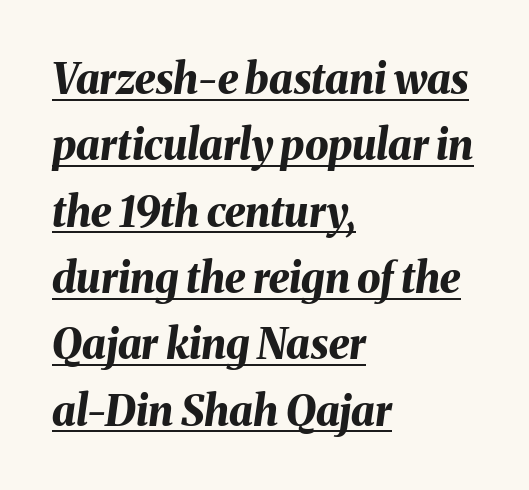
{"italic": "yes", "lean": "right", "slant_degrees": 8, "bold": "yes", "weight": "bold", "width": "normal", "stroke_contrast": "medium", "x_height": "medium", "monospaced": "no", "underline": "yes", "align": "left", "line_spacing": "normal", "line_spacing_ratio": 1.58, "letter_spacing": "normal", "letter_spacing_em": 0.0, "glyph_px": 42}
